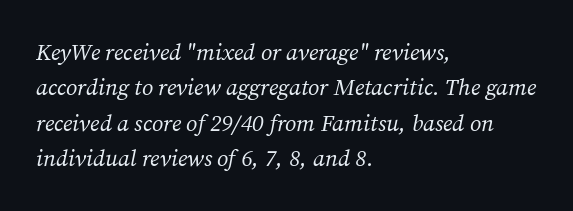
Q: Is the text bold? A: No.
Q: Is the text italic (slanted)? A: Yes, it leans right by about 12 degrees.
Q: Is the text underlined? A: No.
Q: How is the paragraph aligned? A: Left-aligned.
Q: Is the spacing between letters normal or unusually wide? A: Normal.
Q: Is the spacing between lines tight, normal or loose? A: Normal.
